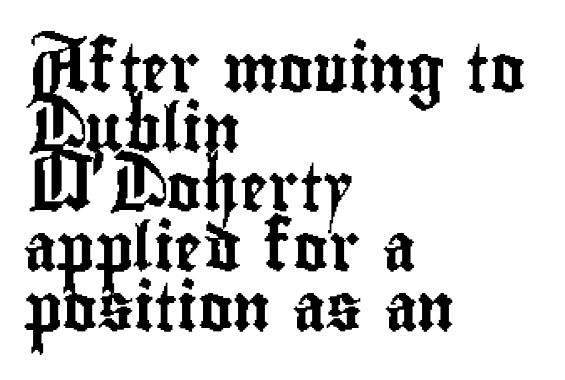
Note the varied advance widths — an 'i' is clearly narrower than an 'm'. Posture: straight, roman, zero tilt. Each letter's strokes conclude bluntly, with no projecting serifs. The passage is arranged the way most books set body copy — flush left. The horizontal fit of the characters is conventional and even.
